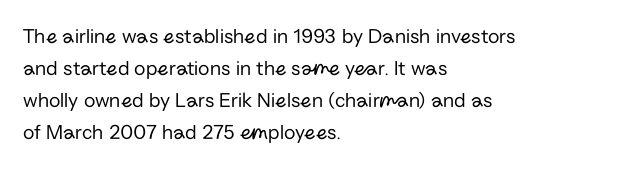
Q: Is the text bold? A: No.
Q: Is the text italic (slanted)? A: No, it is upright.
Q: Is the text underlined? A: No.
Q: How is the paragraph aligned? A: Left-aligned.
Q: Is the spacing between letters normal or unusually wide? A: Normal.
Q: Is the spacing between lines tight, normal or loose? A: Normal.
